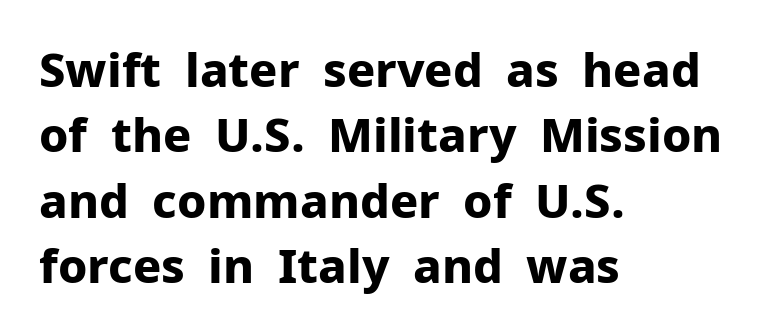
The image shows 47 px bold sans-serif type, upright; set left-aligned, normal line spacing (1.39x), normal letter spacing, not underlined; low stroke contrast and a medium x-height.
